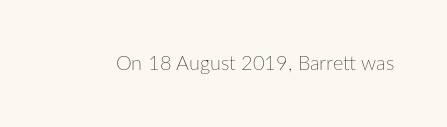
Q: Is the text bold? A: No.
Q: Is the text italic (slanted)? A: No, it is upright.
Q: Is the text underlined? A: No.
Q: Is the spacing between letters normal or unusually wide? A: Normal.
